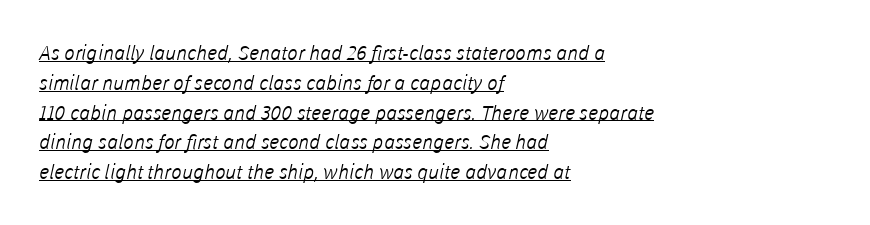
Q: Is the text bold? A: No.
Q: Is the text underlined? A: Yes.
Q: How is the paragraph aligned? A: Left-aligned.
Q: Is the spacing between letters normal or unusually wide? A: Normal.
Q: Is the spacing between lines tight, normal or loose? A: Normal.
